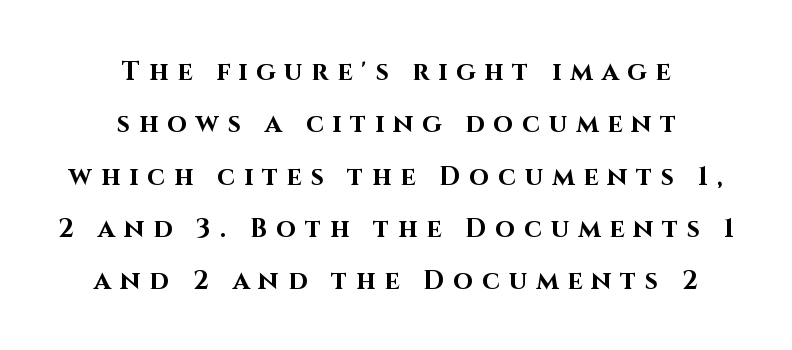
{"italic": "no", "bold": "yes", "underline": "no", "align": "center", "line_spacing": "loose", "line_spacing_ratio": 2.01, "letter_spacing": "wide", "letter_spacing_em": 0.34, "glyph_px": 26}
